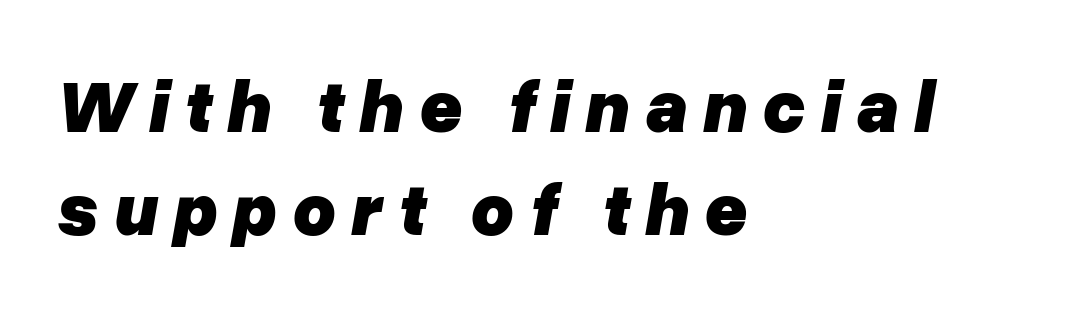
The image shows 74 px heavy type, italic (leaning right); set left-aligned, normal line spacing (1.39x), unusually wide letter spacing (+0.2 em), not underlined; low stroke contrast and a medium x-height.
